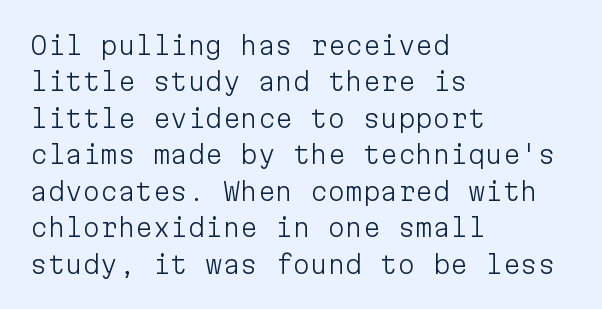
The image shows 25 px text type, upright; set left-aligned, normal line spacing (1.46x), normal letter spacing, not underlined.
